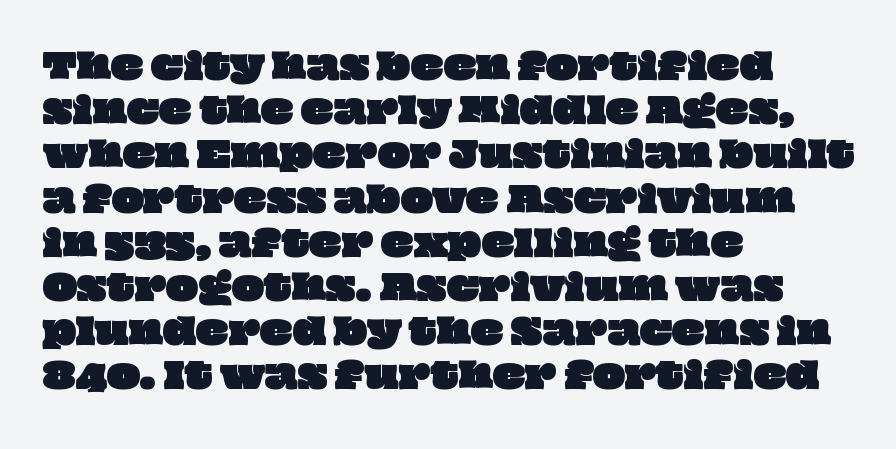
Q: Is the text underlined? A: No.
Q: How is the paragraph aligned? A: Left-aligned.
Q: Is the spacing between letters normal or unusually wide? A: Normal.
Q: Is the spacing between lines tight, normal or loose? A: Normal.
Q: Width (condensed, normal, or wide)? A: Wide.
Q: Stroke contrast? A: Low.
Q: x-height? A: Large.
Q: Monospaced? A: No.
